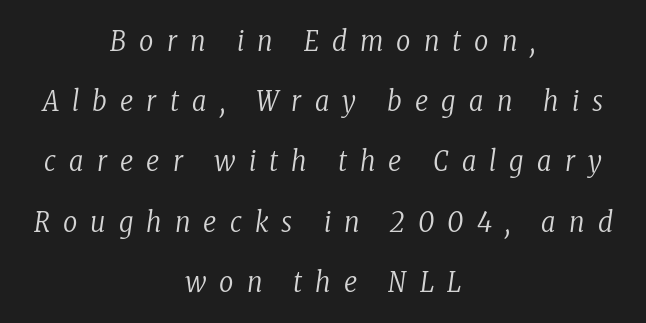
Q: Is the text bold? A: No.
Q: Is the text italic (slanted)? A: Yes, it leans right by about 8 degrees.
Q: Is the typeface a serif or a sans-serif typeface? A: Serif.
Q: Is the text underlined? A: No.
Q: How is the paragraph aligned? A: Centered.
Q: Is the spacing between letters normal or unusually wide? A: Unusually wide.
Q: Is the spacing between lines tight, normal or loose? A: Loose.
Q: Width (condensed, normal, or wide)? A: Condensed.
Q: Stroke contrast? A: Low.
Q: x-height? A: Medium.
Q: Monospaced? A: No.
